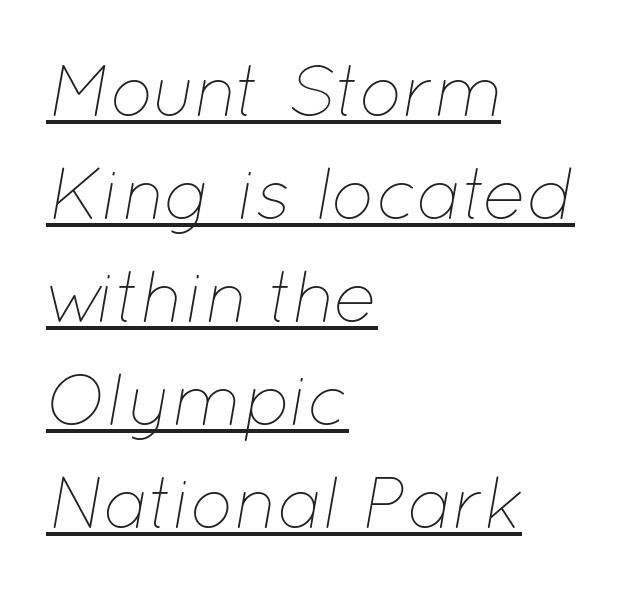
{"italic": "yes", "lean": "right", "slant_degrees": 12, "bold": "no", "weight": "thin", "width": "normal", "stroke_contrast": "low", "x_height": "medium", "monospaced": "no", "underline": "yes", "align": "left", "line_spacing": "normal", "line_spacing_ratio": 1.41, "letter_spacing": "normal", "letter_spacing_em": 0.0, "glyph_px": 73}
